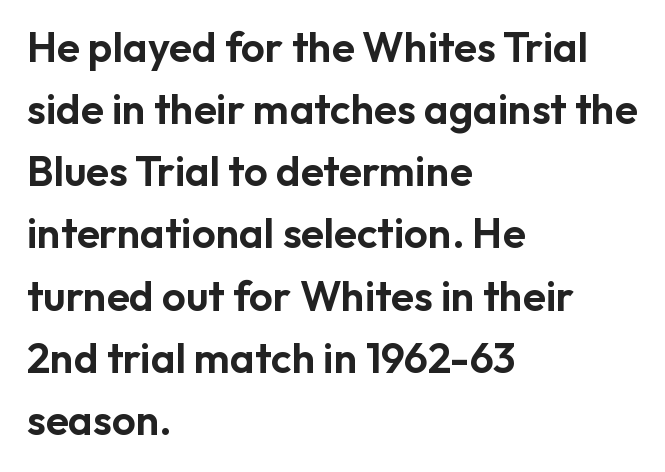
This rendering uses left alignment, leaving the right contour irregular. Does the lettering tilt? It doesn't — this is upright. The passage shown has conventional tracking throughout. Proportional: the letters do not fall into vertical columns.
